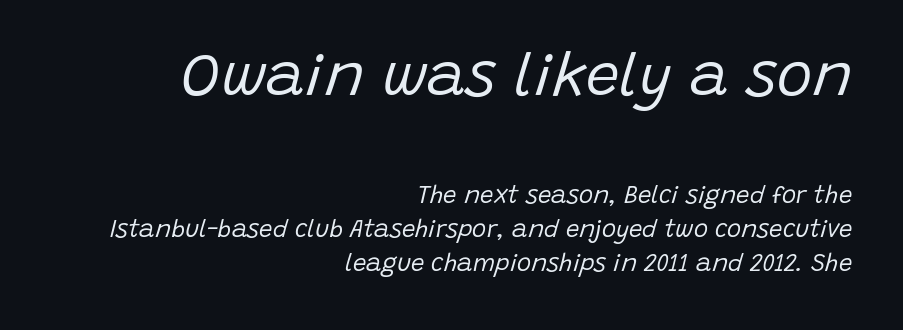
Q: Is the text bold? A: No.
Q: Is the text italic (slanted)? A: Yes, it leans right by about 15 degrees.
Q: Is the text underlined? A: No.
Q: How is the paragraph aligned? A: Right-aligned.
Q: Is the spacing between letters normal or unusually wide? A: Normal.
Q: Is the spacing between lines tight, normal or loose? A: Normal.
Q: Which block of text is set in a larger size, the first (top) or the second (bottom)? A: The first (top) one.
Q: Width (condensed, normal, or wide)? A: Normal.
Q: Stroke contrast? A: Low.
Q: x-height? A: Large.
Q: Monospaced? A: No.
